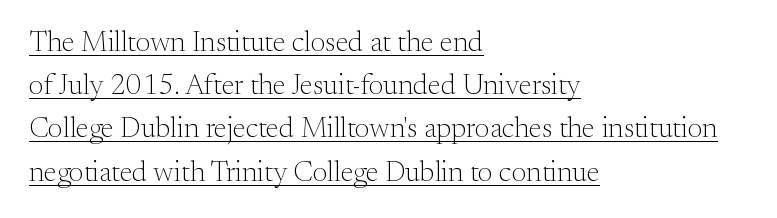
The image shows 29 px light serif type, upright; set left-aligned, normal line spacing (1.49x), normal letter spacing, underlined; medium stroke contrast and a small x-height.
